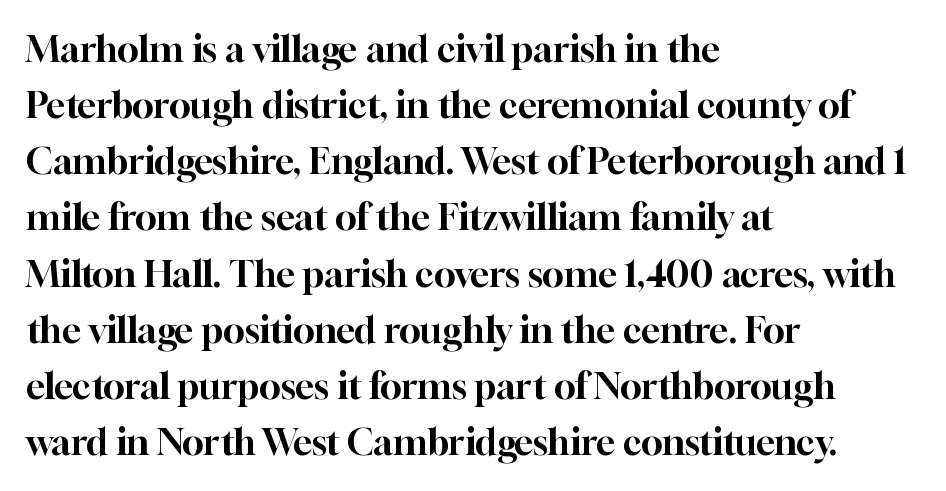
{"serif": "yes", "italic": "no", "width": "normal", "stroke_contrast": "high", "x_height": "medium", "monospaced": "no", "underline": "no", "align": "left", "line_spacing": "normal", "line_spacing_ratio": 1.56, "letter_spacing": "normal", "letter_spacing_em": 0.0, "glyph_px": 36}
